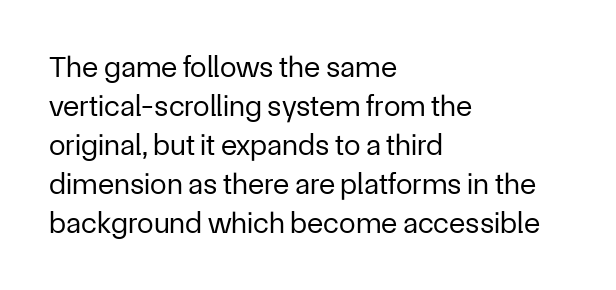
The space between consecutive lines is moderate. Letterform terminals end flat and unadorned throughout the passage. Between one letter and the next there's only the usual sliver of space. The area under the type is left untouched.
